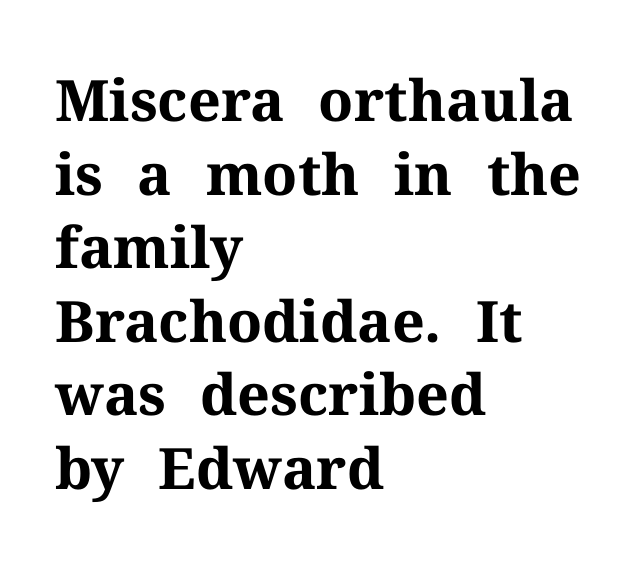
The image shows 57 px bold serif type, upright; set left-aligned, normal line spacing (1.29x), normal letter spacing, not underlined; medium stroke contrast and a medium x-height.
